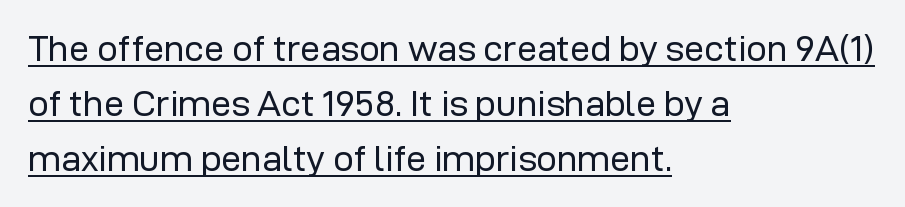
Is this a fixed-width face? No — the glyphs have proportional, varying widths. The typesetter has applied underlining to the passage shown. Is this a heavy cut? Hardly; it is regular or lighter. This rendering leaves character spacing at its baseline value. Does the copy run flush right? No — it runs flush left.
